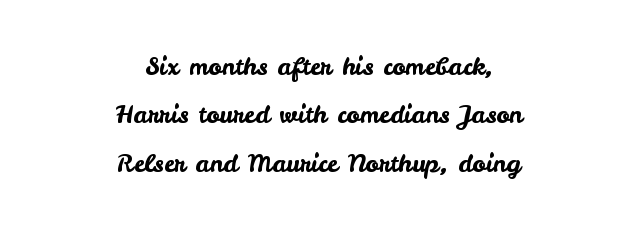
{"underline": "no", "align": "center", "line_spacing": "loose", "line_spacing_ratio": 1.94, "letter_spacing": "normal", "letter_spacing_em": 0.0, "glyph_px": 25}
